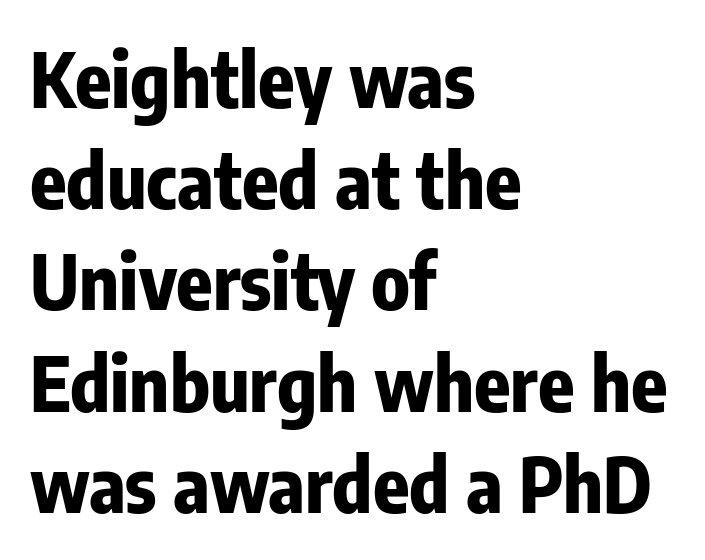
{"serif": "no", "italic": "no", "bold": "yes", "weight": "bold", "width": "condensed", "stroke_contrast": "low", "x_height": "medium", "monospaced": "no", "underline": "no", "align": "left", "line_spacing": "normal", "line_spacing_ratio": 1.35, "letter_spacing": "normal", "letter_spacing_em": 0.0, "glyph_px": 75}
